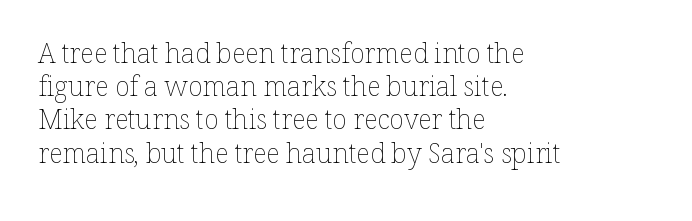
{"italic": "no", "bold": "no", "underline": "no", "align": "left", "line_spacing_ratio": 1.23, "letter_spacing": "normal", "letter_spacing_em": 0.0, "glyph_px": 27}
